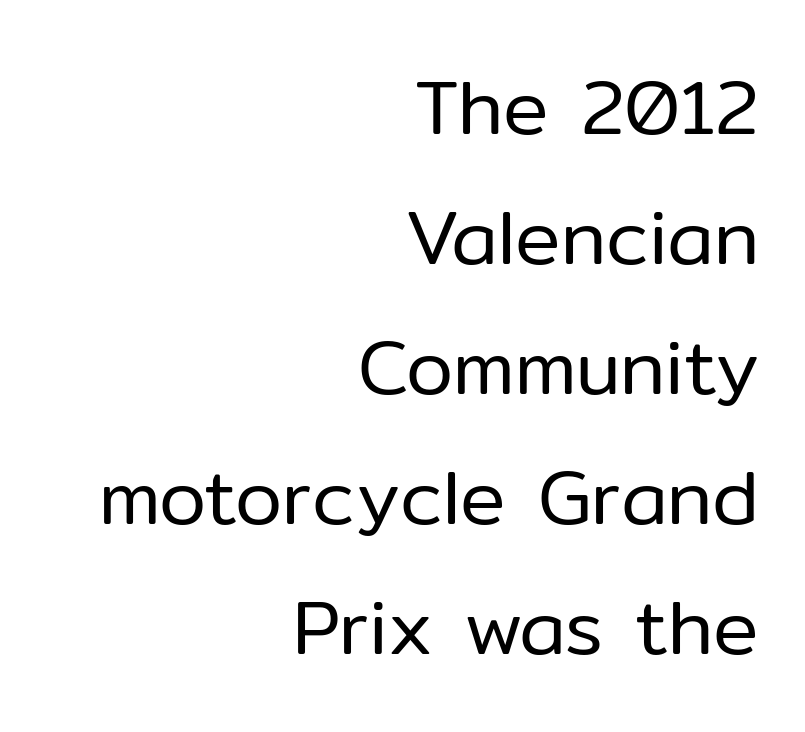
Q: Is the text bold? A: No.
Q: Is the text italic (slanted)? A: No, it is upright.
Q: Is the typeface a serif or a sans-serif typeface? A: Sans-serif.
Q: Is the text underlined? A: No.
Q: How is the paragraph aligned? A: Right-aligned.
Q: Is the spacing between letters normal or unusually wide? A: Normal.
Q: Width (condensed, normal, or wide)? A: Normal.
Q: Stroke contrast? A: Low.
Q: x-height? A: Medium.
Q: Monospaced? A: No.
